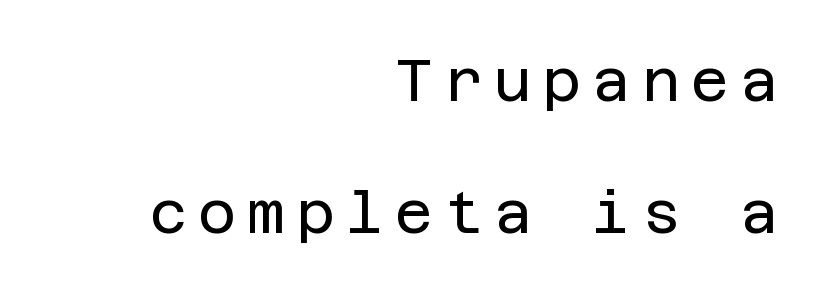
The image shows 58 px regular-weight sans-serif type, upright; set right-aligned, loose line spacing (2.28x), unusually wide letter spacing (+0.2 em), not underlined; low stroke contrast and a large x-height.
